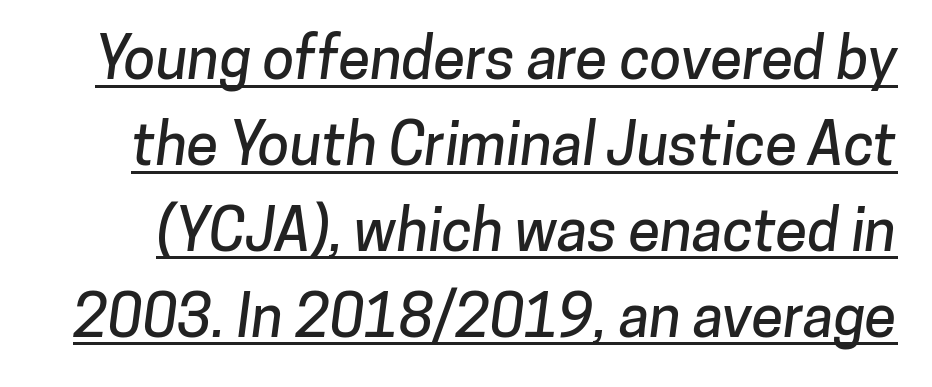
The image shows 58 px sans-serif type; set normal line spacing (1.48x), normal letter spacing, underlined; low stroke contrast and a medium x-height.
